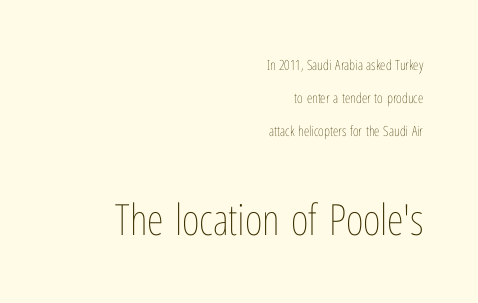
Q: Is the text bold? A: No.
Q: Is the text italic (slanted)? A: No, it is upright.
Q: Is the text underlined? A: No.
Q: How is the paragraph aligned? A: Right-aligned.
Q: Is the spacing between letters normal or unusually wide? A: Normal.
Q: Is the spacing between lines tight, normal or loose? A: Loose.
Q: Which block of text is set in a larger size, the first (top) or the second (bottom)? A: The second (bottom) one.
Q: Width (condensed, normal, or wide)? A: Condensed.
Q: Stroke contrast? A: Low.
Q: x-height? A: Medium.
Q: Monospaced? A: No.
